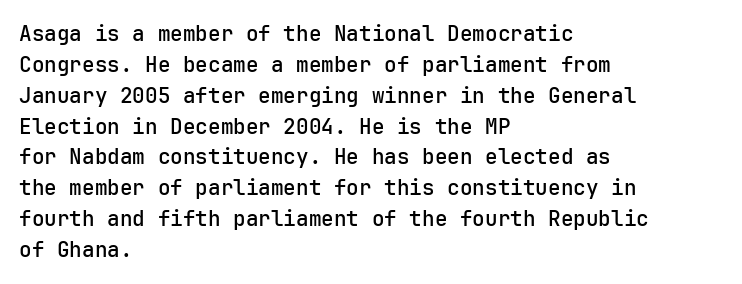
{"italic": "no", "underline": "no", "align": "left", "line_spacing": "normal", "line_spacing_ratio": 1.47, "letter_spacing": "normal", "letter_spacing_em": 0.0, "glyph_px": 21}
